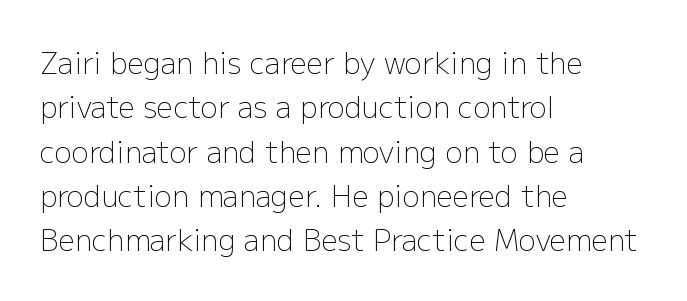
{"serif": "no", "italic": "no", "bold": "no", "weight": "light", "width": "normal", "stroke_contrast": "low", "x_height": "medium", "monospaced": "no", "underline": "no", "align": "left", "line_spacing": "normal", "line_spacing_ratio": 1.53, "letter_spacing": "normal", "letter_spacing_em": 0.0, "glyph_px": 29}
